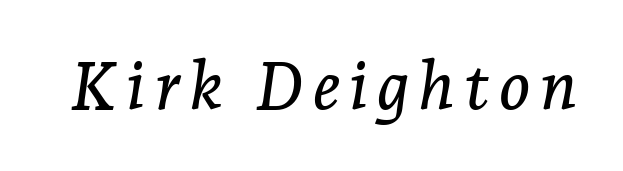
The image shows 66 px serif type, italic (leaning right); set not underlined; low stroke contrast and a medium x-height.
